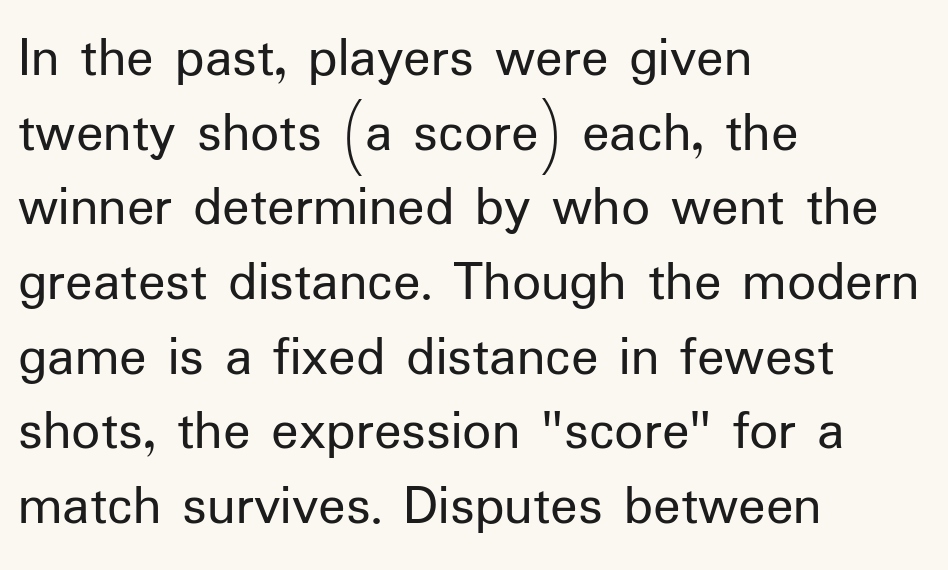
The image shows 57 px regular-weight sans-serif type, upright; set left-aligned, normal line spacing (1.31x), normal letter spacing, not underlined; low stroke contrast and a medium x-height.
